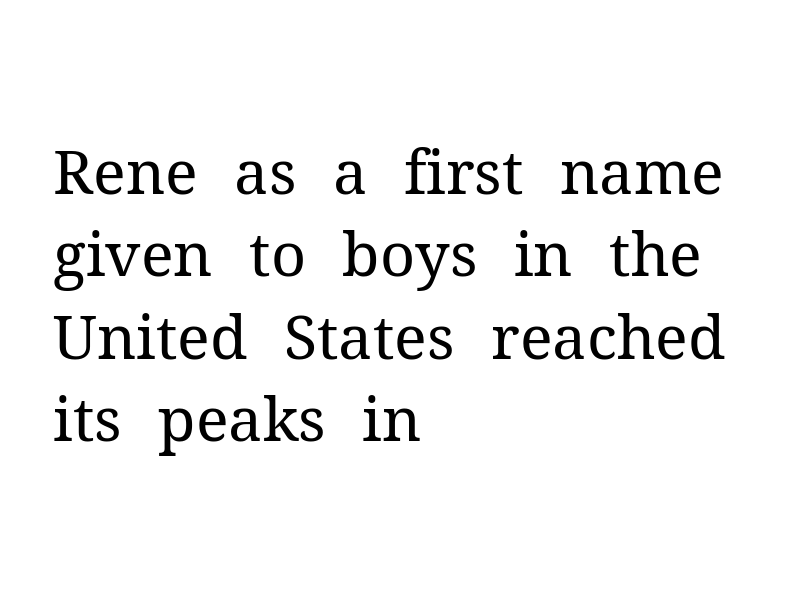
{"serif": "yes", "italic": "no", "bold": "no", "weight": "regular", "width": "normal", "stroke_contrast": "medium", "x_height": "medium", "monospaced": "no", "underline": "no", "align": "left", "line_spacing": "normal", "line_spacing_ratio": 1.35, "letter_spacing": "normal", "letter_spacing_em": 0.0, "glyph_px": 61}
